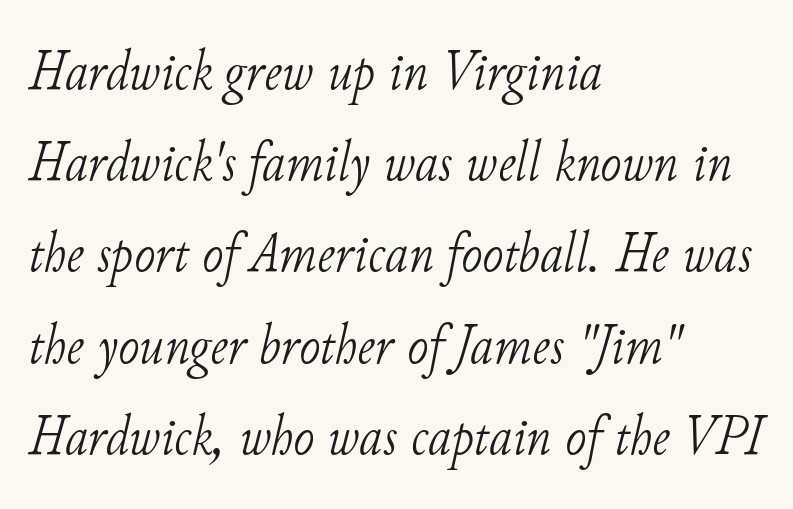
The image shows 57 px light serif type, italic (leaning right); set left-aligned, normal line spacing (1.6x), normal letter spacing, not underlined; low stroke contrast and a small x-height.
